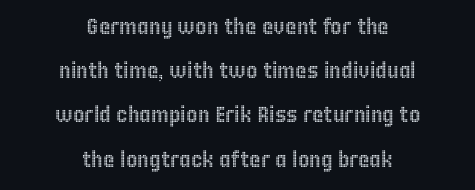
The image shows 22 px text type, upright; set centered, loose line spacing (2.01x), normal letter spacing, not underlined.
